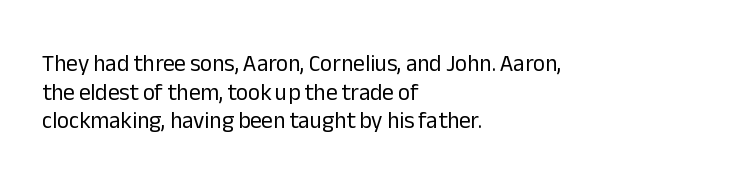
The image shows 23 px text type, upright; set left-aligned, line spacing 1.24x, normal letter spacing, not underlined.
